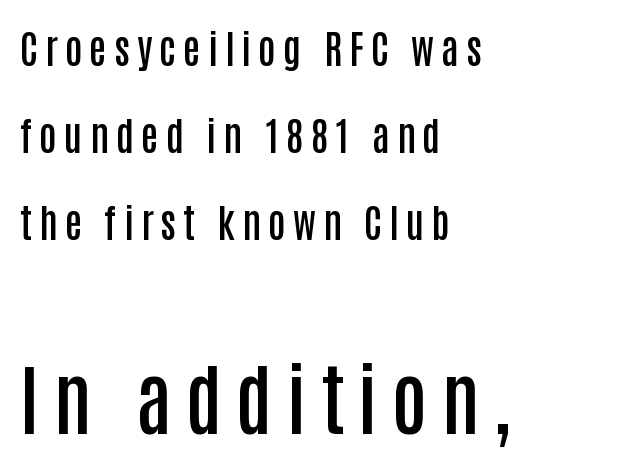
Q: Is the text bold? A: Semi-bold.
Q: Is the text italic (slanted)? A: No, it is upright.
Q: Is the typeface a serif or a sans-serif typeface? A: Sans-serif.
Q: Is the text underlined? A: No.
Q: How is the paragraph aligned? A: Left-aligned.
Q: Is the spacing between lines tight, normal or loose? A: Loose.
Q: Which block of text is set in a larger size, the first (top) or the second (bottom)? A: The second (bottom) one.
Q: Width (condensed, normal, or wide)? A: Condensed.
Q: Stroke contrast? A: Low.
Q: x-height? A: Large.
Q: Monospaced? A: No.
